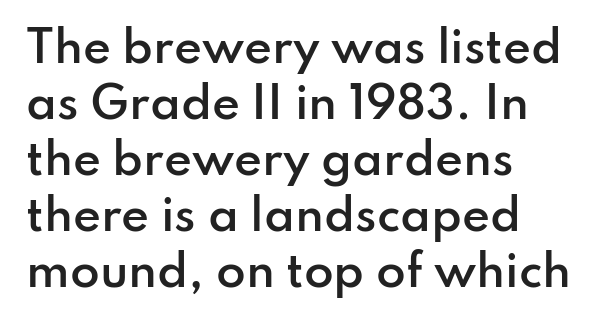
The image shows 43 px semibold sans-serif type, upright; set left-aligned, normal line spacing (1.3x), normal letter spacing, not underlined; low stroke contrast and a small x-height.
